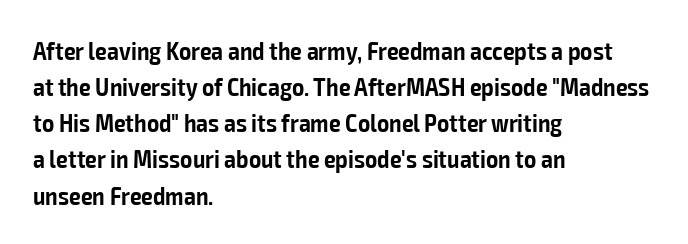
Designer's note — italics off, roman on. The sample has been set in demibold, a notch under bold. Anything drawn beneath the words? Only blank space. Does the copy run flush right? No — it runs flush left. The lines sit at an ordinary, default distance from one another.
